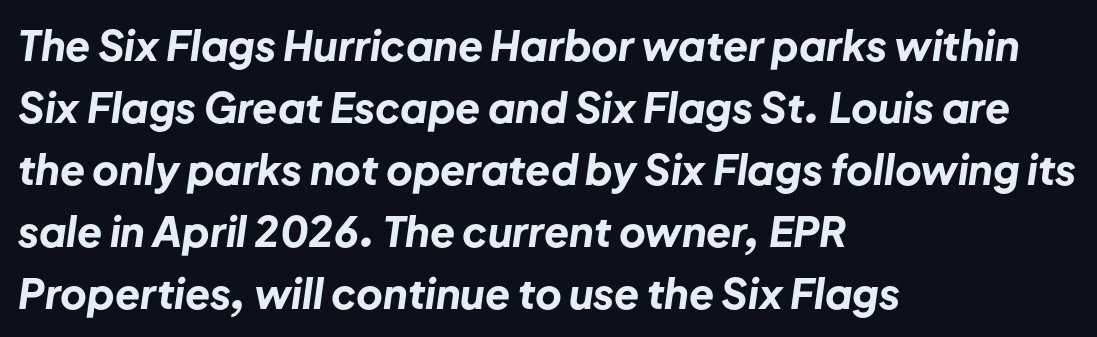
Letter spacing: default. The paragraph has a hard left edge and a soft right edge. Honestly, the row spacing looks completely unremarkable. Every letter is thick-stroked: bold, no question.
